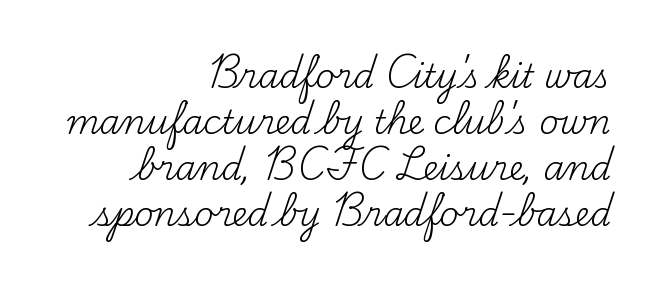
The image shows 33 px regular-weight serif type; set right-aligned, normal line spacing (1.39x), normal letter spacing, not underlined; medium stroke contrast and a small x-height.
